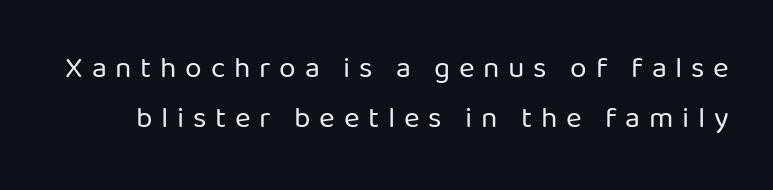
Q: Is the text bold? A: No.
Q: Is the text italic (slanted)? A: No, it is upright.
Q: Is the typeface a serif or a sans-serif typeface? A: Sans-serif.
Q: Is the text underlined? A: No.
Q: Is the spacing between letters normal or unusually wide? A: Unusually wide.
Q: Is the spacing between lines tight, normal or loose? A: Normal.
Q: Width (condensed, normal, or wide)? A: Normal.
Q: Stroke contrast? A: Low.
Q: x-height? A: Medium.
Q: Monospaced? A: No.
